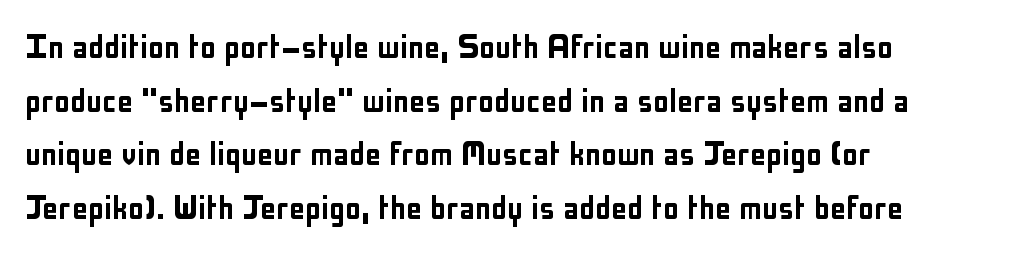
{"serif": "no", "italic": "no", "width": "condensed", "stroke_contrast": "low", "x_height": "medium", "monospaced": "no", "underline": "no", "align": "left", "line_spacing": "normal", "line_spacing_ratio": 1.34, "letter_spacing": "normal", "letter_spacing_em": 0.0, "glyph_px": 40}
